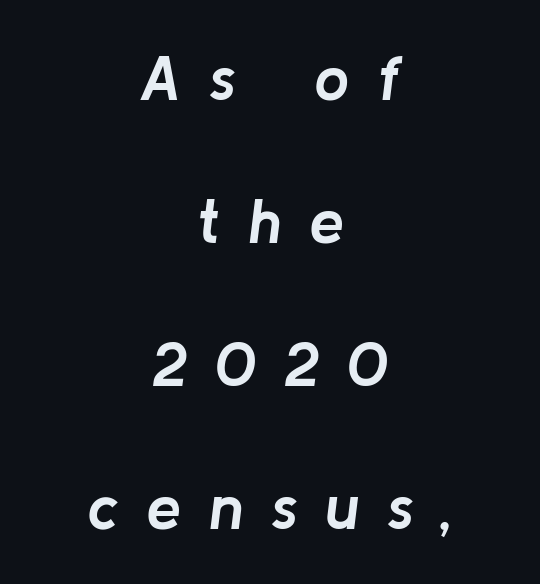
Q: Is the text bold? A: Yes.
Q: Is the text italic (slanted)? A: Yes, it leans right by about 8 degrees.
Q: Is the text underlined? A: No.
Q: How is the paragraph aligned? A: Centered.
Q: Is the spacing between letters normal or unusually wide? A: Unusually wide.
Q: Is the spacing between lines tight, normal or loose? A: Loose.
Q: Width (condensed, normal, or wide)? A: Normal.
Q: Stroke contrast? A: Low.
Q: x-height? A: Medium.
Q: Monospaced? A: No.
